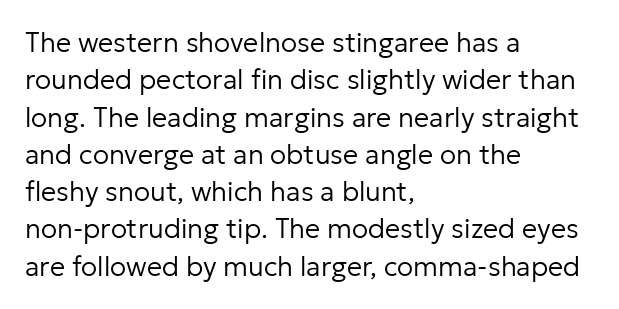
Q: Is the text bold? A: No.
Q: Is the text italic (slanted)? A: No, it is upright.
Q: Is the text underlined? A: No.
Q: How is the paragraph aligned? A: Left-aligned.
Q: Is the spacing between letters normal or unusually wide? A: Normal.
Q: Is the spacing between lines tight, normal or loose? A: Normal.
